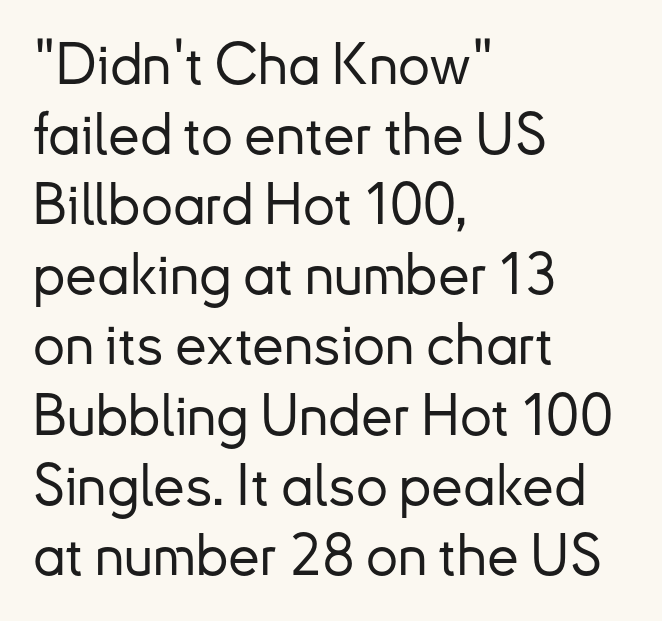
Q: Is the text italic (slanted)? A: No, it is upright.
Q: Is the typeface a serif or a sans-serif typeface? A: Sans-serif.
Q: Is the text underlined? A: No.
Q: How is the paragraph aligned? A: Left-aligned.
Q: Is the spacing between letters normal or unusually wide? A: Normal.
Q: Width (condensed, normal, or wide)? A: Normal.
Q: Stroke contrast? A: Low.
Q: x-height? A: Small.
Q: Monospaced? A: No.
